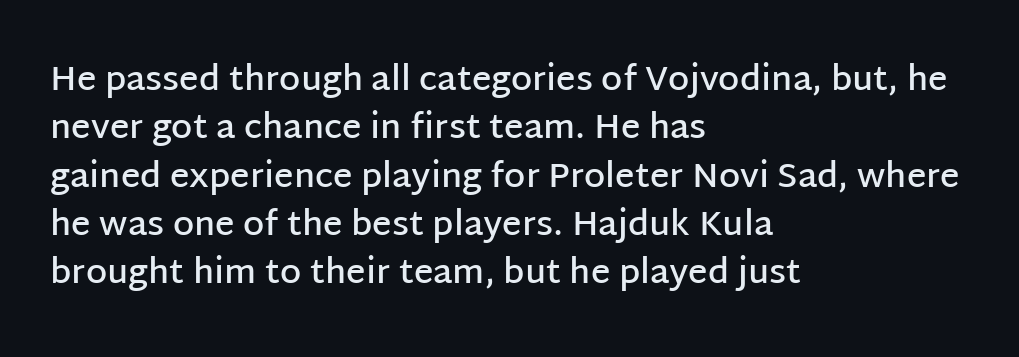
If you measured baseline to baseline, you'd find a middling distance. Is this a fixed-width face? No — the glyphs have proportional, varying widths. Nope, no serifs anywhere on these letters. How are the letters spaced? Ordinarily, with no added tracking. The space beneath each line is pristine and unruled.
